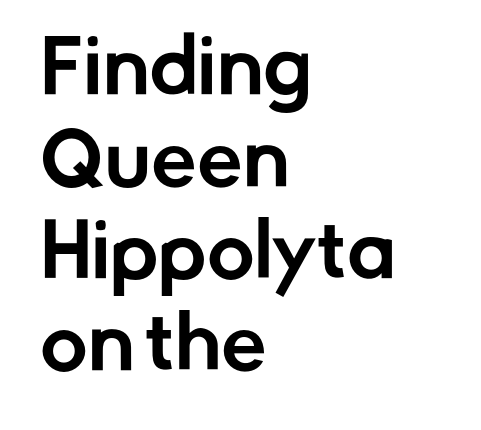
This sample has the flowing, uneven cadence of proportional lettering. Descenders are the only things crossing below the line. Regarding serifs, this sample does without them. In terms of posture, this sample is upright.
